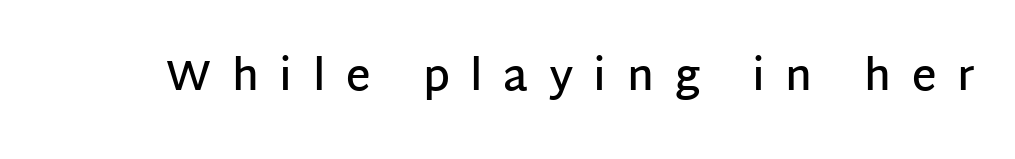
Q: Is the text bold? A: Semi-bold.
Q: Is the text italic (slanted)? A: No, it is upright.
Q: Is the typeface a serif or a sans-serif typeface? A: Sans-serif.
Q: Is the text underlined? A: No.
Q: Is the spacing between letters normal or unusually wide? A: Unusually wide.
Q: Width (condensed, normal, or wide)? A: Normal.
Q: Stroke contrast? A: Low.
Q: x-height? A: Large.
Q: Monospaced? A: No.
